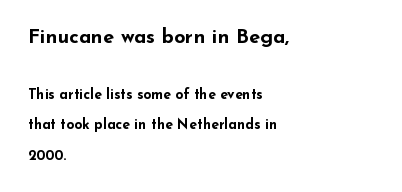
The image shows 20 px bold type, upright; set left-aligned, loose line spacing (2.18x), normal letter spacing, not underlined; the first (top) block is 1.43x larger.
